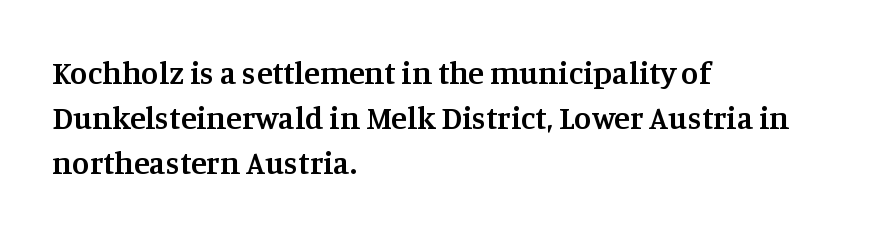
Q: Is the text bold? A: Semi-bold.
Q: Is the text italic (slanted)? A: No, it is upright.
Q: Is the typeface a serif or a sans-serif typeface? A: Serif.
Q: Is the text underlined? A: No.
Q: How is the paragraph aligned? A: Left-aligned.
Q: Is the spacing between letters normal or unusually wide? A: Normal.
Q: Is the spacing between lines tight, normal or loose? A: Normal.
Q: Width (condensed, normal, or wide)? A: Normal.
Q: Stroke contrast? A: Medium.
Q: x-height? A: Large.
Q: Monospaced? A: No.
